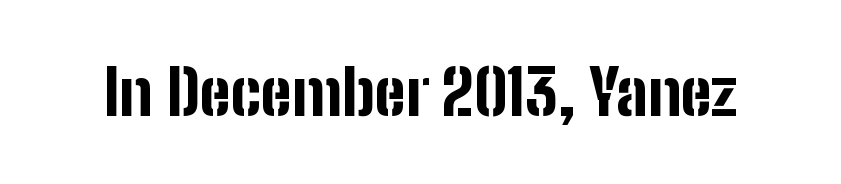
The image shows 63 px bold, condensed sans-serif type, upright; set normal letter spacing, not underlined; low stroke contrast and a medium x-height.
